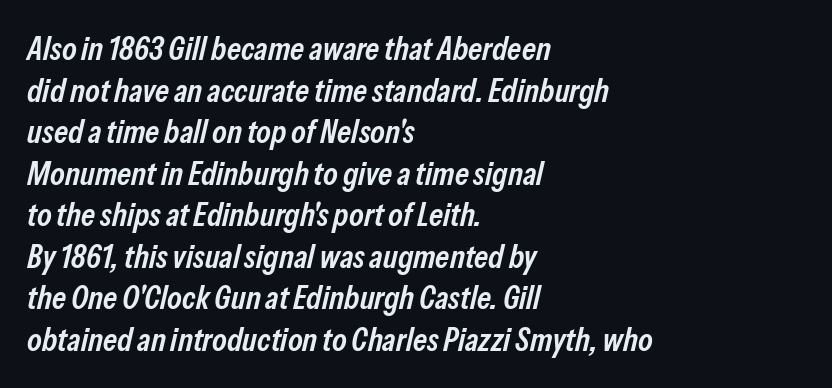
The lines sit at an ordinary, default distance from one another. Do the characters align in a grid? No, the font is proportional. The text carries the slant typical of an italic or oblique font. Short and long lines alike share a common starting point at left.
